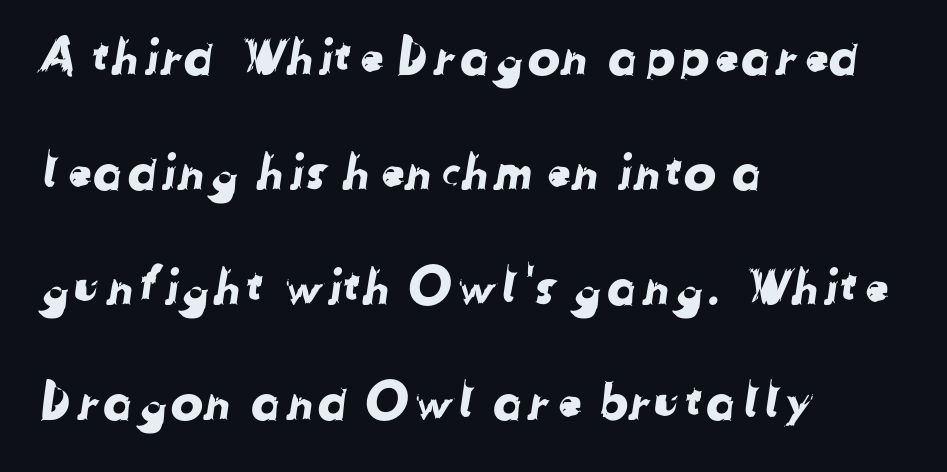
The image shows 49 px sans-serif type; set left-aligned, loose line spacing (2.35x), normal letter spacing, not underlined; low stroke contrast and a medium x-height.
